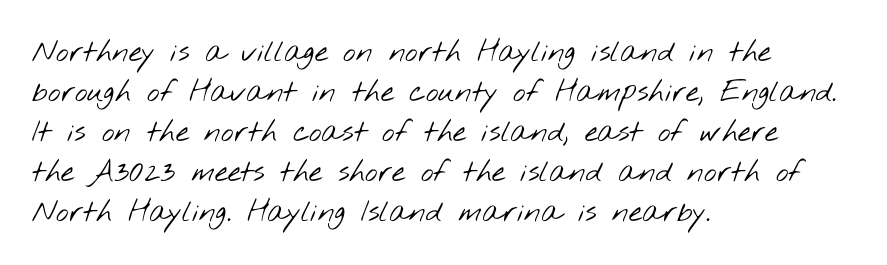
{"serif": "no", "bold": "no", "weight": "light", "width": "wide", "stroke_contrast": "low", "x_height": "small", "monospaced": "no", "underline": "no", "align": "left", "line_spacing": "normal", "line_spacing_ratio": 1.33, "letter_spacing": "normal", "letter_spacing_em": 0.0, "glyph_px": 30}
